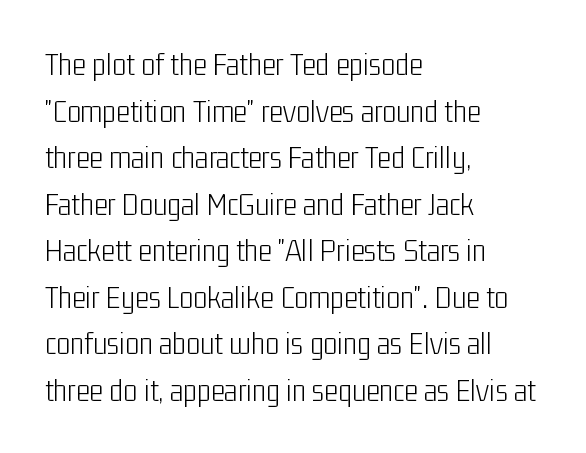
The image shows 33 px light, condensed sans-serif type, upright; set left-aligned, normal line spacing (1.41x), normal letter spacing, not underlined; low stroke contrast and a medium x-height.
